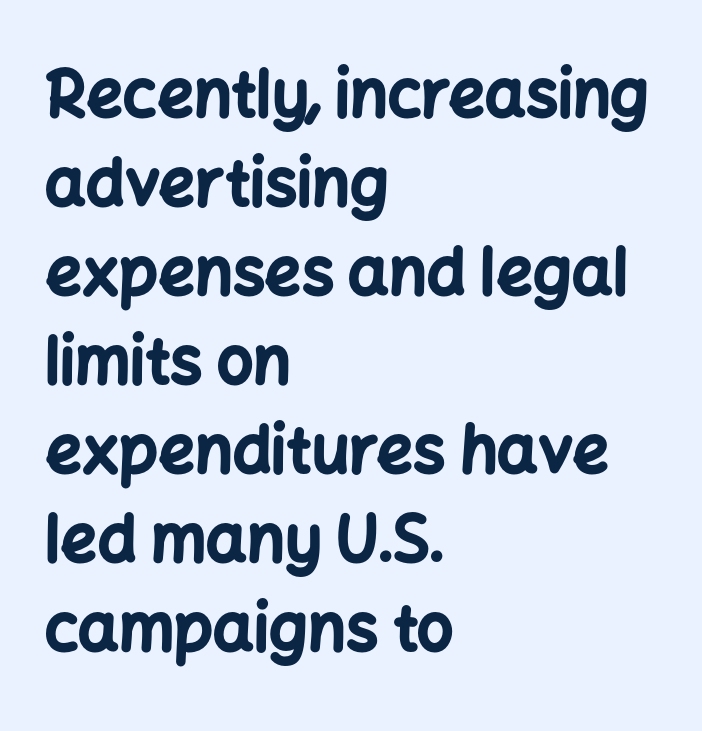
The image shows 64 px bold sans-serif type, upright; set left-aligned, normal line spacing (1.39x), normal letter spacing, not underlined; low stroke contrast and a medium x-height.
